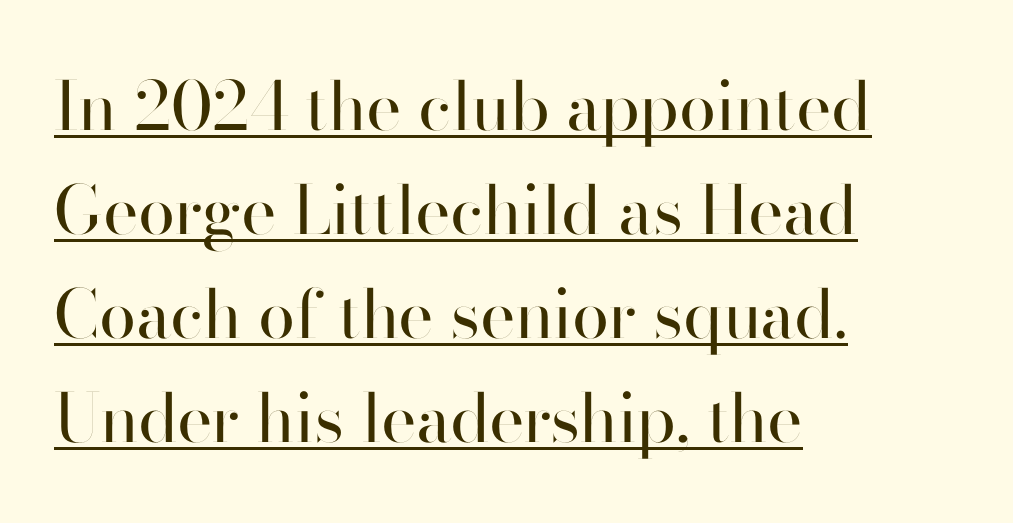
In designer terms, the underline attribute is active on this setting. Does the copy run flush right? No — it runs flush left. You can tell from the bare stems that sans-serif type was used. A typesetter would call this proportional, since set widths differ per character.
